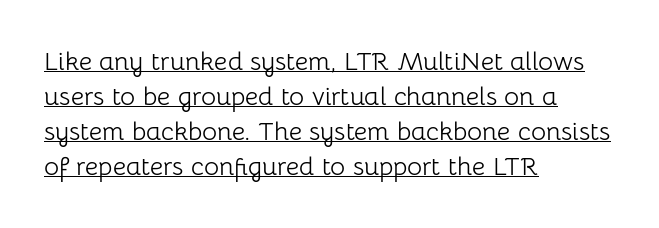
Q: Is the text bold? A: No.
Q: Is the text italic (slanted)? A: No, it is upright.
Q: Is the text underlined? A: Yes.
Q: How is the paragraph aligned? A: Left-aligned.
Q: Is the spacing between letters normal or unusually wide? A: Normal.
Q: Is the spacing between lines tight, normal or loose? A: Normal.
